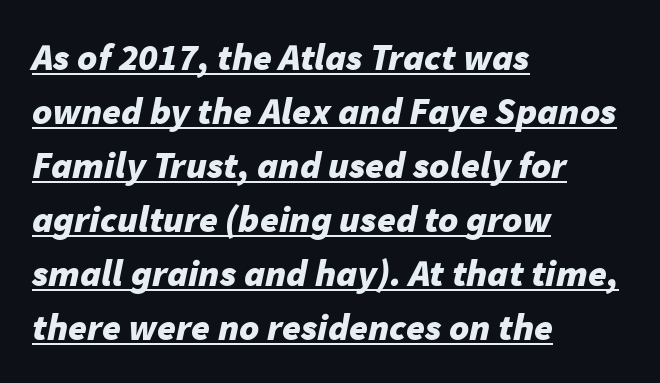
Designer's note — italics engaged. Chunky letters — that's bold for sure. Here the designer chose a conventional face with non-uniform glyph widths. These lines are set flush left with a ragged right edge. Students, observe the line beneath the letters — that is underlining.
